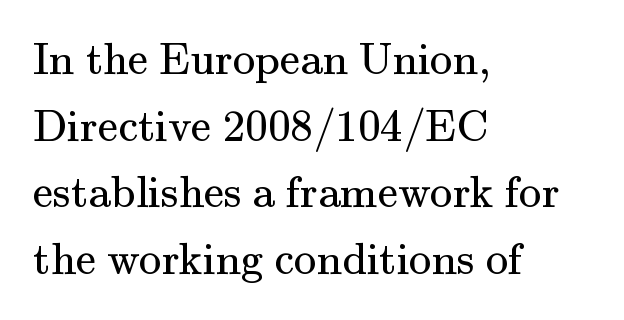
Q: Is the text bold? A: No.
Q: Is the text italic (slanted)? A: No, it is upright.
Q: Is the typeface a serif or a sans-serif typeface? A: Serif.
Q: Is the text underlined? A: No.
Q: How is the paragraph aligned? A: Left-aligned.
Q: Is the spacing between letters normal or unusually wide? A: Normal.
Q: Is the spacing between lines tight, normal or loose? A: Normal.
Q: Width (condensed, normal, or wide)? A: Normal.
Q: Stroke contrast? A: Medium.
Q: x-height? A: Small.
Q: Monospaced? A: No.
